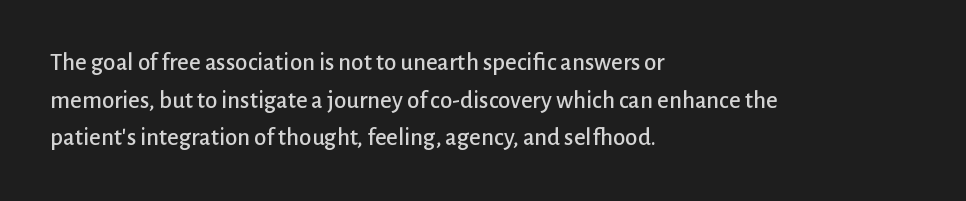
Descender tails drop into unmarked territory. If you drew a ruler down the left edge, every line would touch it. Nope, not italic — everything's standing straight. Successive baselines arrive at the customary interval. Tracking value appears to be zero — textbook default spacing.
